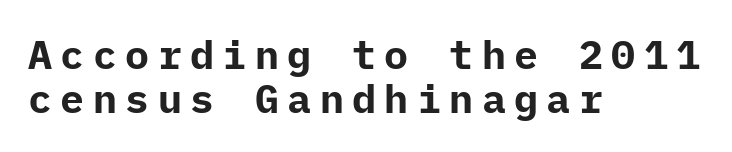
Descender tails drop into unmarked territory. You'd pick this weight for a headline — it's a proper bold. The font family rendered here belongs to the sans-serif group. Between one letter and the next there's a generous, obvious gap. Vertical spacing — tight. Notice how the passage keeps a crisp vertical edge on the left only.
